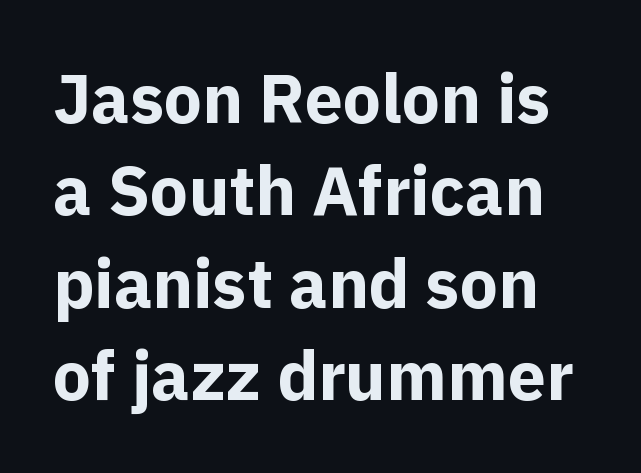
What weight is shown? A full bold with thick strokes. You can tell from the bare stems that sans-serif type was used. One glance says typical: line gaps are just what's usual. The specimen omits any rule beneath the text block's lines. Honestly, the letter spacing is just normal — you wouldn't notice it. The face used here is proportionally spaced, like ordinary book or web type.
